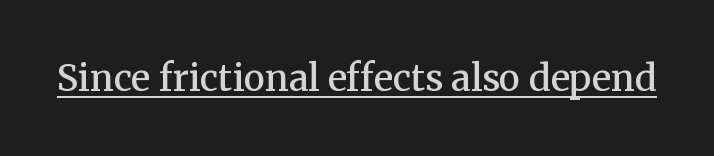
{"serif": "yes", "italic": "no", "bold": "semi", "weight": "semibold", "width": "normal", "stroke_contrast": "medium", "x_height": "medium", "monospaced": "no", "underline": "yes", "letter_spacing": "normal", "letter_spacing_em": 0.0, "glyph_px": 36}
